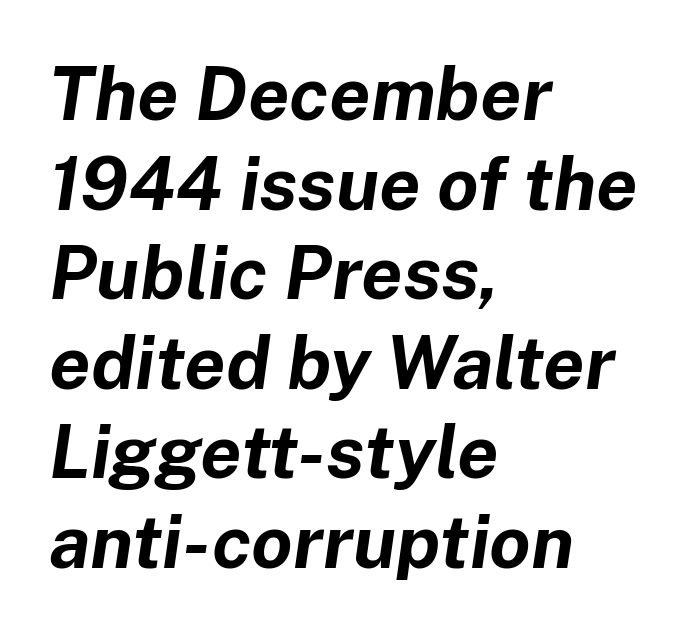
Q: Is the text bold? A: Yes.
Q: Is the text italic (slanted)? A: Yes, it leans right by about 8 degrees.
Q: Is the text underlined? A: No.
Q: How is the paragraph aligned? A: Left-aligned.
Q: Is the spacing between letters normal or unusually wide? A: Normal.
Q: Width (condensed, normal, or wide)? A: Normal.
Q: Stroke contrast? A: Low.
Q: x-height? A: Medium.
Q: Monospaced? A: No.
